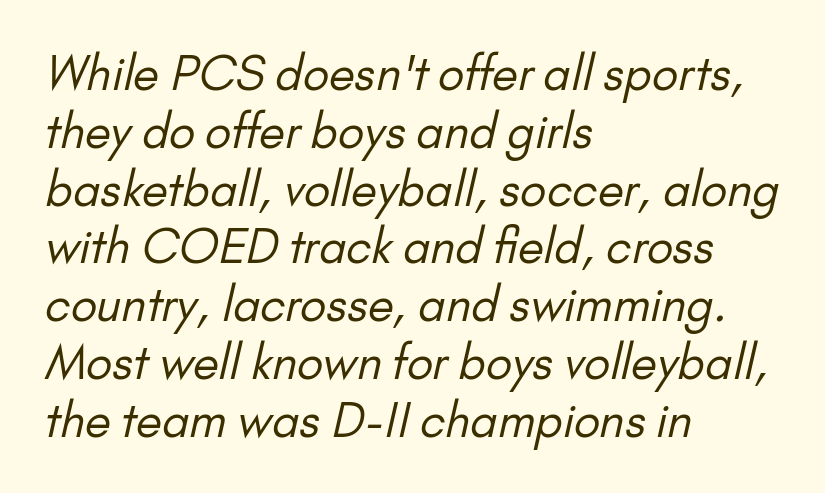
The image shows 47 px regular-weight sans-serif type; set left-aligned, line spacing 1.23x, normal letter spacing, not underlined; low stroke contrast and a small x-height.
